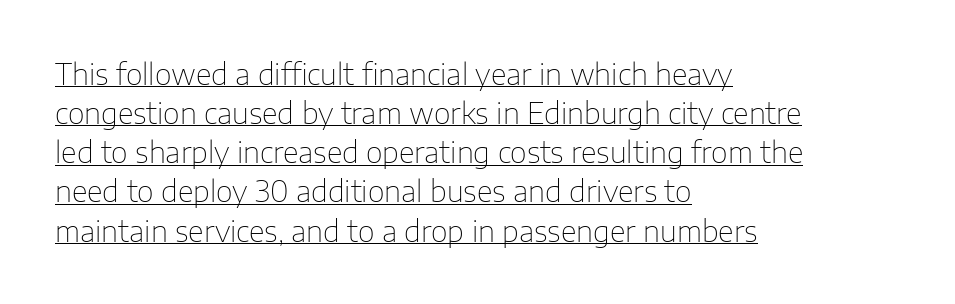
The image shows 29 px thin sans-serif type, upright; set left-aligned, normal line spacing (1.35x), normal letter spacing, underlined; low stroke contrast and a medium x-height.
